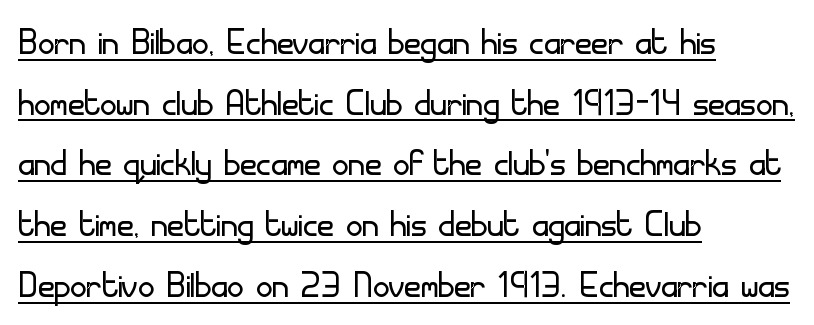
The ragged edge is on the right, which tells us the setting is flush left. If you measured baseline to baseline, you'd find a middling distance. Style check: upright. Descenders here cross a horizontal rule under the line. The letterforms sit shoulder to shoulder at normal distance.
